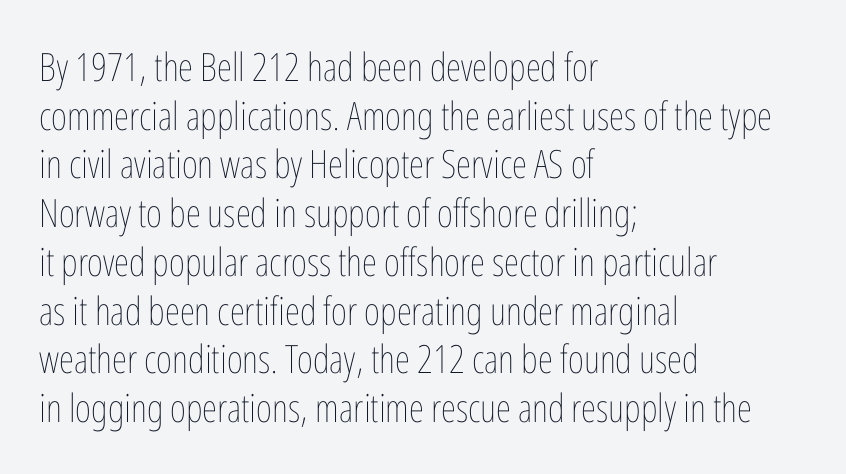
Vertical strokes here are truly vertical. Counters stay open thanks to moderate or lighter strokes. This sample keeps an unexceptional amount of space between lines. All the whitespace from short lines collects on the right.
